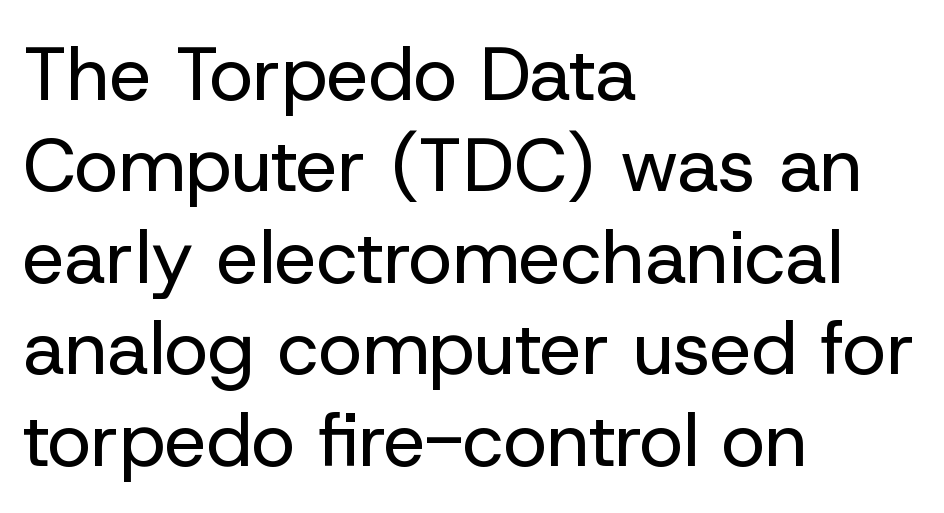
In terms of letterspacing, this is plain default setting. The passage shown is typeset with a sans-serif family. The face looks like a standard text weight, possibly lighter. These lines are rendered in a variable-pitch font. The rendering anchors every line to the left-hand side.
